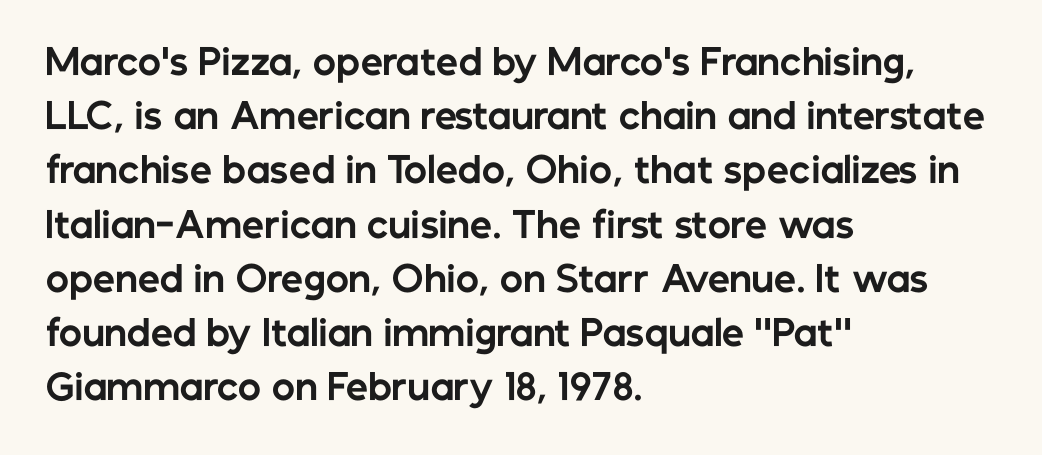
A typesetter would label this face a sans. Is the block centered? No — it sits flush against the left margin. Typographic density is high because the face is bold. Is the letter spacing exaggerated? No — it looks like the ordinary default. Lines of text with bare space underneath. You could not count columns in this text — the font is proportionally spaced.
